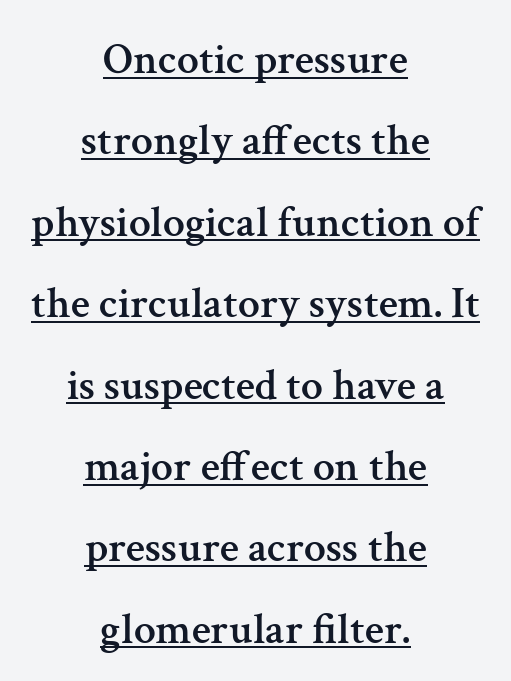
Serifs: yes, visible at the terminals of the letterforms. Words appear dense and cohesive because spacing is normal. These lines were composed using upright roman letters. The face used here is proportionally spaced, like ordinary book or web type. Horizontal alignment here is central, giving a formal, balanced look. A baseline rule has been typeset under these characters.
